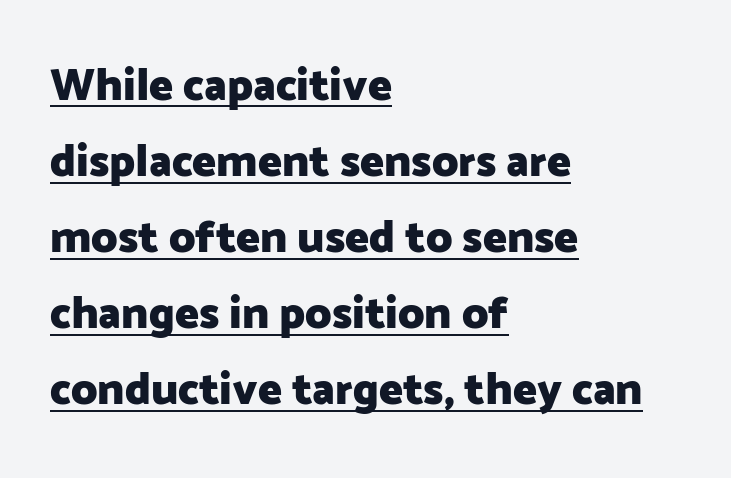
Horizontal alignment here is leftward, the default for most running prose. The passage shown is emphatically bold. Spacing between characters is what you'd get straight out of the box. The type sits square on the baseline with zero lean. Compared with typical paragraphs, the rows here are spaced about the same. Notice how a bar underscores the lettering throughout.
